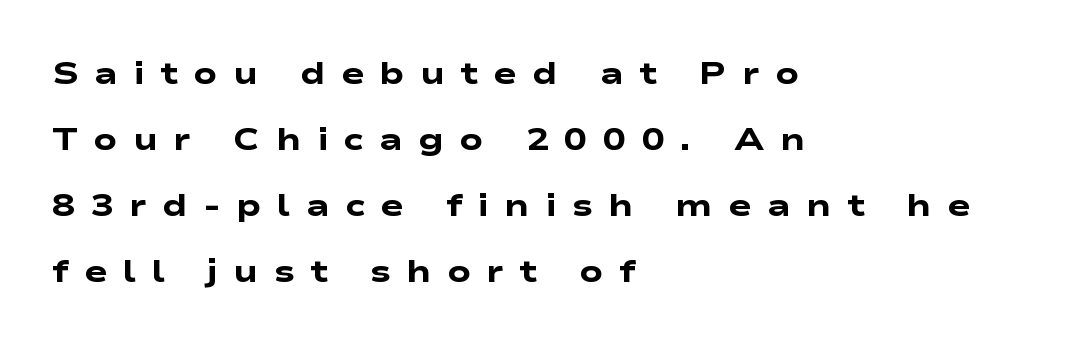
The image shows 31 px heavy, wide sans-serif type; set left-aligned, loose line spacing (2.13x), unusually wide letter spacing (+0.5 em), not underlined; low stroke contrast and a medium x-height.
